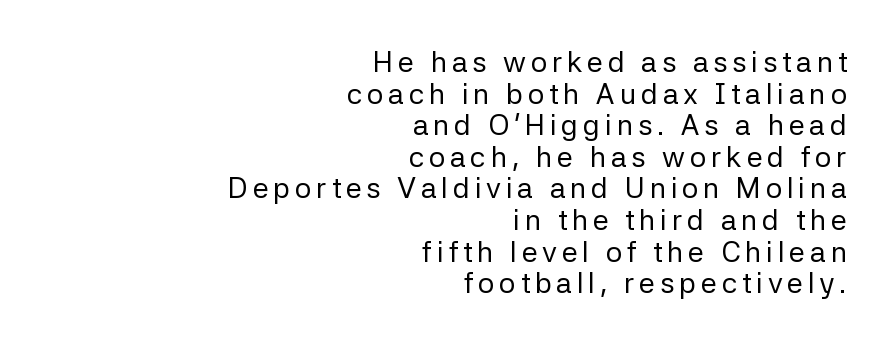
The image shows 29 px regular-weight sans-serif type, upright; set right-aligned, tight line spacing (1.09x), not underlined; low stroke contrast and a medium x-height.
